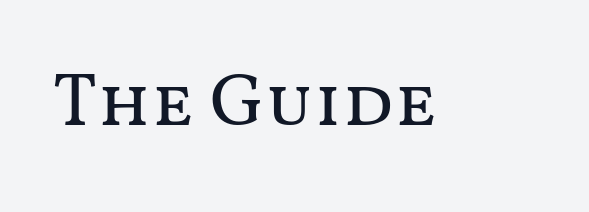
The image shows 75 px regular-weight, wide type, upright; set normal letter spacing, not underlined; medium stroke contrast and a medium x-height.
